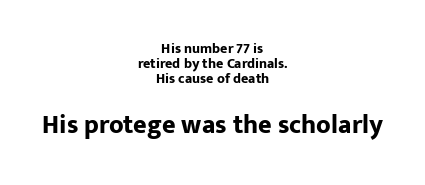
Q: Is the text bold? A: Yes.
Q: Is the text italic (slanted)? A: No, it is upright.
Q: Is the text underlined? A: No.
Q: How is the paragraph aligned? A: Centered.
Q: Is the spacing between letters normal or unusually wide? A: Normal.
Q: Is the spacing between lines tight, normal or loose? A: Tight.
Q: Which block of text is set in a larger size, the first (top) or the second (bottom)? A: The second (bottom) one.
